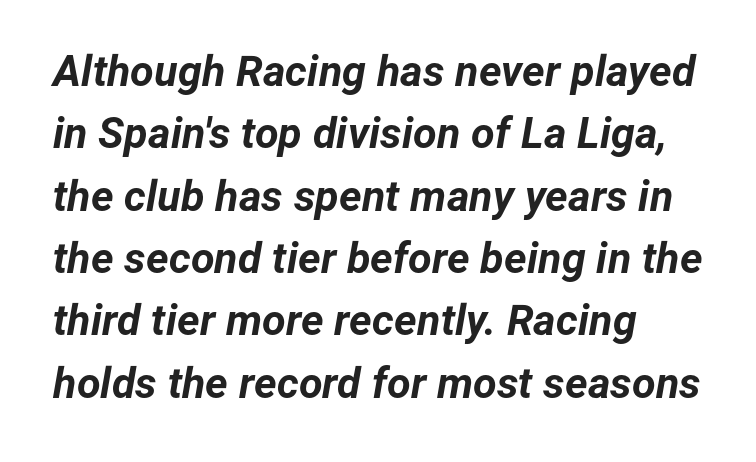
The image shows 43 px bold type, italic (leaning right); set left-aligned, normal line spacing (1.45x), normal letter spacing, not underlined; low stroke contrast and a medium x-height.
